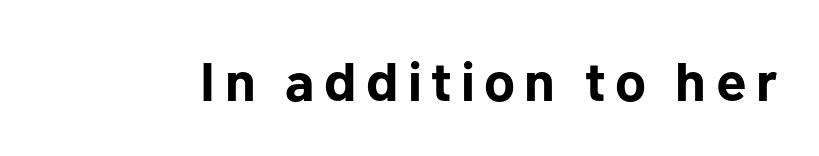
The image shows 55 px bold sans-serif type, upright; set not underlined; low stroke contrast and a medium x-height.
